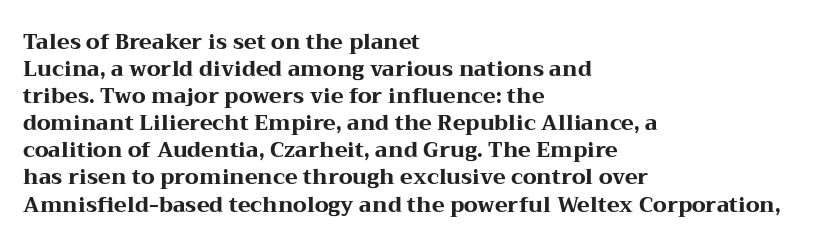
{"italic": "no", "bold": "yes", "underline": "no", "align": "left", "line_spacing": "normal", "line_spacing_ratio": 1.29, "letter_spacing": "normal", "letter_spacing_em": 0.0, "glyph_px": 21}
